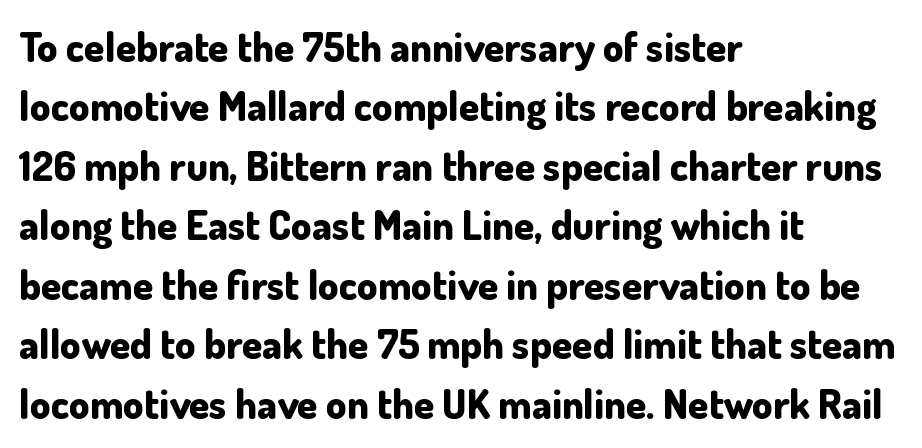
These words are printed bold, with thick strokes throughout. The rag falls on the right side of this text block. The typography opts for an upright posture over an oblique one. Each letter keeps its own natural width here, so spacing adapts to shape.
